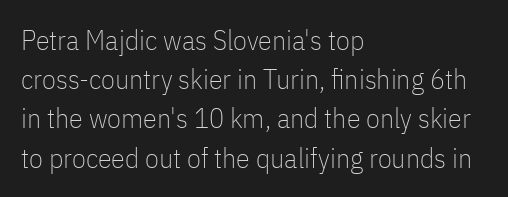
The zone under the glyphs is completely vacant. Type style note: lacks serifs. Where is the straight margin? On the left. Is the letter spacing exaggerated? No — it looks like the ordinary default. Each stroke keeps to a modest, everyday thickness or less. Looks like regular typesetting: each glyph gets only the width it needs.
